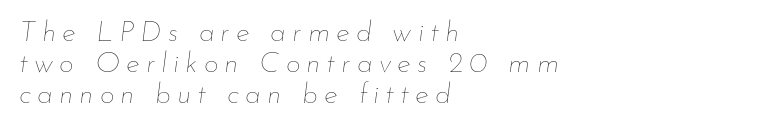
Q: Is the text bold? A: No.
Q: Is the text italic (slanted)? A: Yes, it leans right by about 7 degrees.
Q: Is the text underlined? A: No.
Q: How is the paragraph aligned? A: Left-aligned.
Q: Is the spacing between letters normal or unusually wide? A: Unusually wide.
Q: Is the spacing between lines tight, normal or loose? A: Tight.
Q: Width (condensed, normal, or wide)? A: Normal.
Q: Stroke contrast? A: Low.
Q: x-height? A: Small.
Q: Monospaced? A: No.
